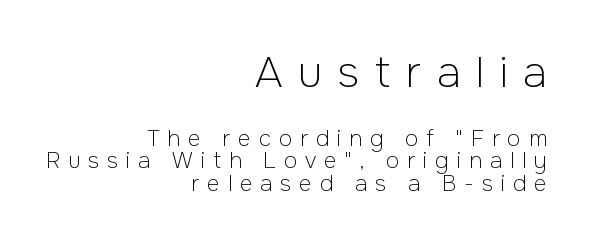
{"serif": "no", "italic": "no", "bold": "no", "weight": "light", "width": "normal", "stroke_contrast": "low", "x_height": "medium", "monospaced": "no", "underline": "no", "align": "right", "line_spacing": "tight", "line_spacing_ratio": 1.03, "letter_spacing": "wide", "letter_spacing_em": 0.36, "larger_block": "first", "size_ratio": 1.95, "glyph_px": 43}
